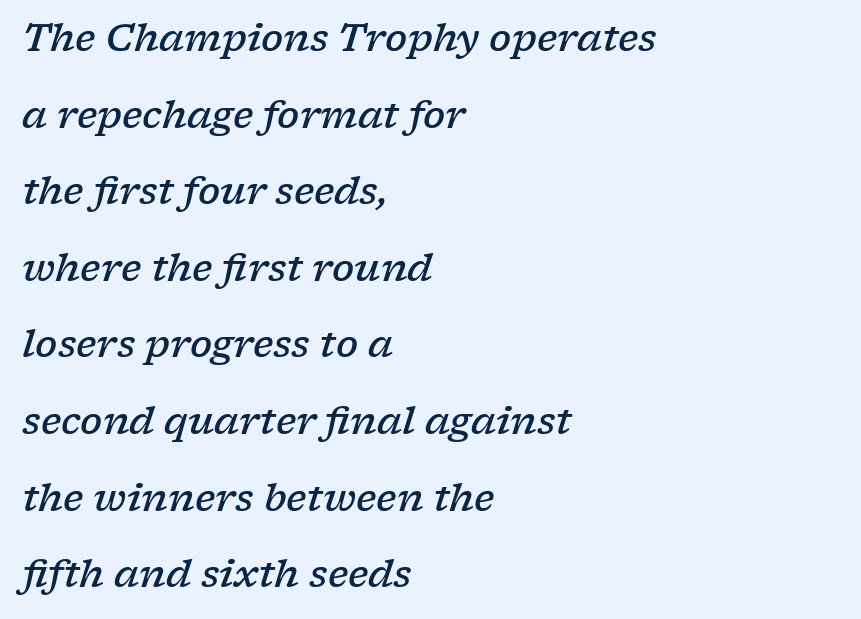
The letters are slanted; this is an italic face. Note the varied advance widths — an 'i' is clearly narrower than an 'm'. This rendering uses left alignment, leaving the right contour irregular. Tracking value appears to be zero — textbook default spacing. This rendering employs a face with finishing strokes, i.e., a serif. Reading down the column, the eye jumps a long way to each next line.
